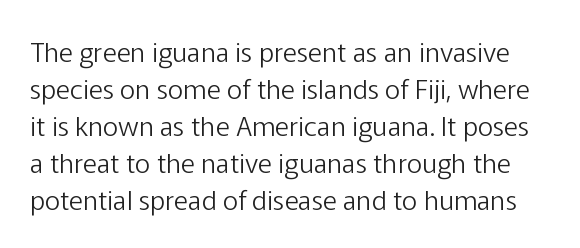
{"italic": "no", "bold": "no", "underline": "no", "line_spacing": "normal", "line_spacing_ratio": 1.37, "letter_spacing": "normal", "letter_spacing_em": 0.0, "glyph_px": 27}
